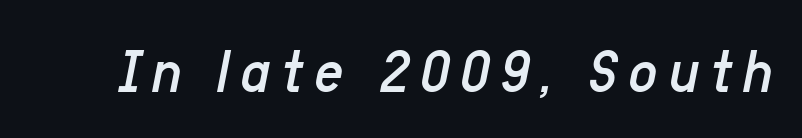
Emphasis-style slanted type is in use. Stems here are at most as thick as an everyday book face. The specimen omits any rule beneath the text block's lines. The letters advance in unequal steps, a hallmark of proportional type.
